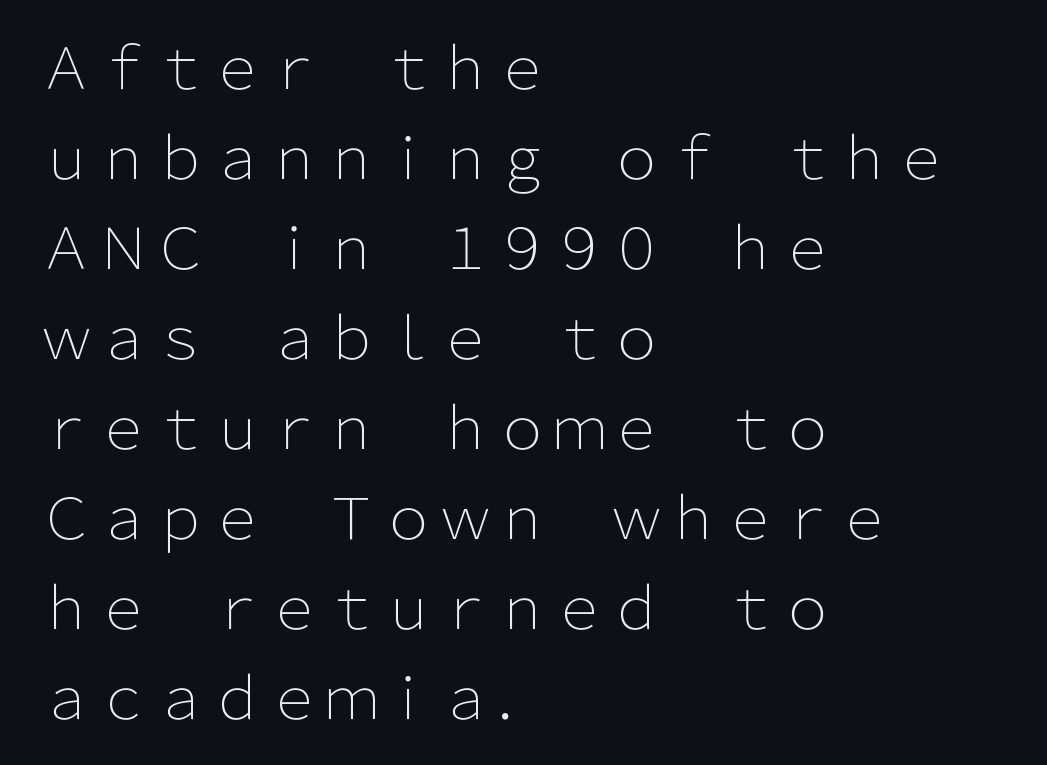
A student would call this left alignment; a typographer would say flush left, rag right. The rendering uses natural spacing where letterforms have individual widths. Stem width sits at or under what a default text font uses. One glance says typical: line gaps are just what's usual.
